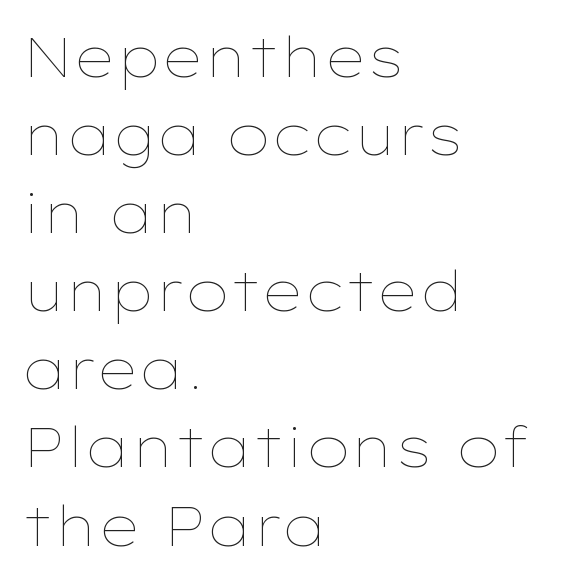
The image shows 55 px thin, wide type, upright; set left-aligned, normal line spacing (1.42x), normal letter spacing, not underlined; low stroke contrast and a medium x-height.
